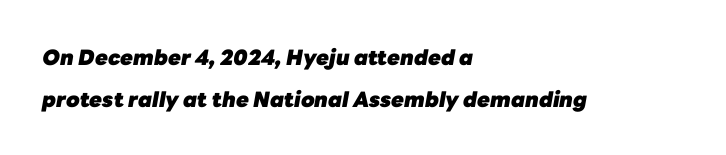
Tall strokes in this sample are angled rather than plumb. Every letter is thick-stroked: bold, no question. The specimen omits any rule beneath the text block's lines. One glance says open: line gaps are wider than usual. The tracking reads as untouched default to a designer's eye.
